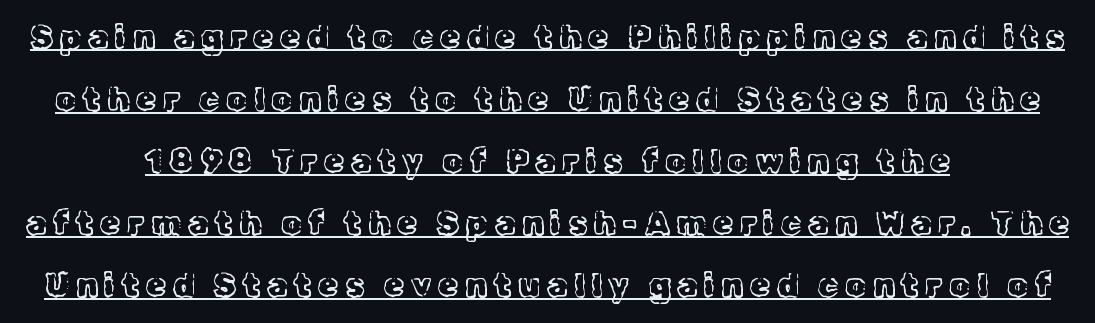
Q: Is the text bold? A: No.
Q: Is the text italic (slanted)? A: No, it is upright.
Q: Is the typeface a serif or a sans-serif typeface? A: Serif.
Q: Is the text underlined? A: Yes.
Q: How is the paragraph aligned? A: Centered.
Q: Is the spacing between letters normal or unusually wide? A: Unusually wide.
Q: Is the spacing between lines tight, normal or loose? A: Loose.
Q: Width (condensed, normal, or wide)? A: Normal.
Q: x-height? A: Medium.
Q: Monospaced? A: No.
